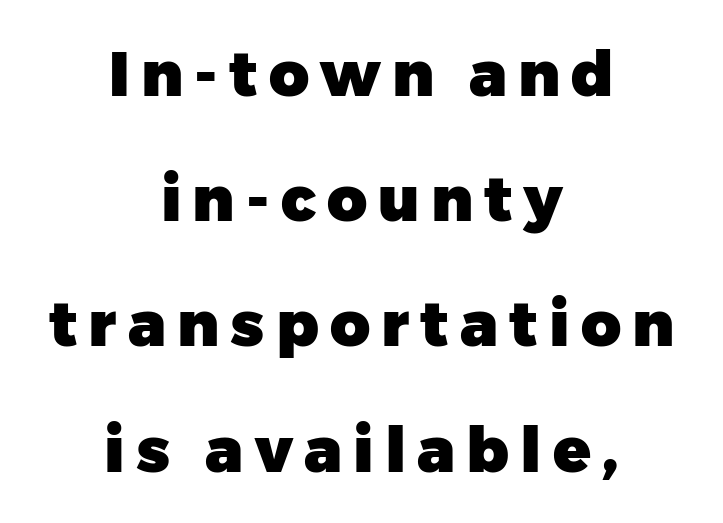
{"serif": "no", "italic": "no", "bold": "yes", "weight": "heavy", "width": "normal", "stroke_contrast": "low", "x_height": "medium", "monospaced": "no", "underline": "no", "align": "center", "line_spacing": "loose", "line_spacing_ratio": 2.02, "glyph_px": 62}
